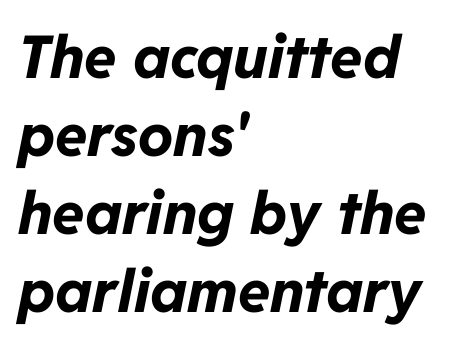
This rendering leaves character spacing at its baseline value. The rendering uses a moderate line-height, typical for paragraphs. Look at the stroke-to-counter ratio: heavy, a bold. The passage shown is typed in a proportional face where columns would drift. The font's italic variant was chosen for this text. Layout note: lines flush left.
